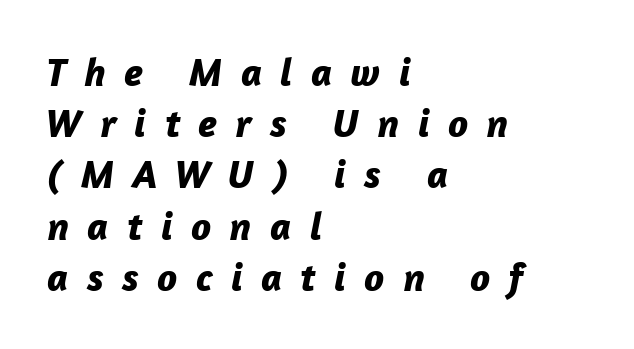
The image shows 40 px bold type, italic (leaning right); set left-aligned, normal line spacing (1.28x), unusually wide letter spacing (+0.46 em), not underlined; low stroke contrast and a medium x-height.
